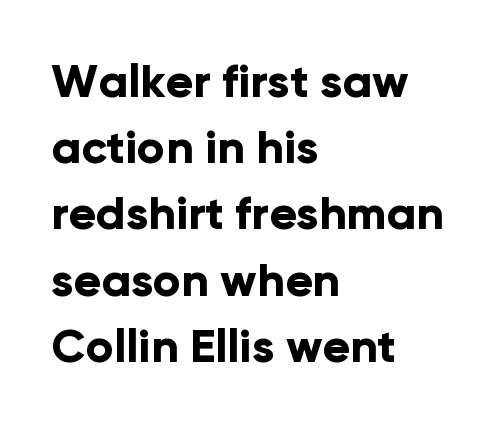
{"serif": "no", "italic": "no", "bold": "yes", "weight": "bold", "width": "normal", "stroke_contrast": "low", "x_height": "medium", "monospaced": "no", "underline": "no", "align": "left", "line_spacing": "normal", "line_spacing_ratio": 1.44, "letter_spacing": "normal", "letter_spacing_em": 0.0, "glyph_px": 46}
